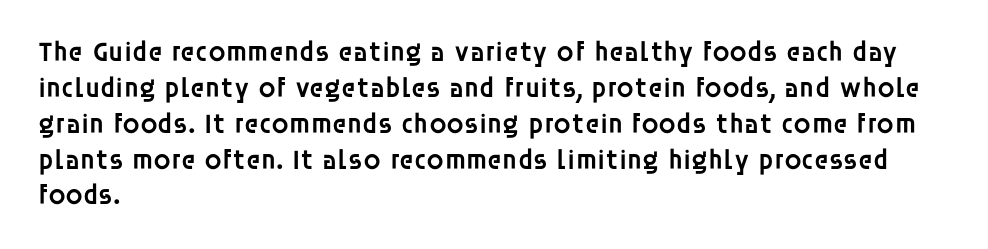
{"serif": "no", "italic": "no", "bold": "semi", "weight": "semibold", "width": "normal", "stroke_contrast": "low", "x_height": "large", "monospaced": "no", "underline": "no", "align": "left", "line_spacing": "normal", "line_spacing_ratio": 1.28, "letter_spacing": "normal", "letter_spacing_em": 0.0, "glyph_px": 28}
